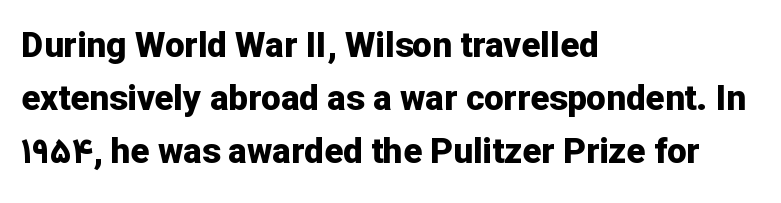
Q: Is the text bold? A: Yes.
Q: Is the text italic (slanted)? A: No, it is upright.
Q: Is the typeface a serif or a sans-serif typeface? A: Sans-serif.
Q: Is the text underlined? A: No.
Q: How is the paragraph aligned? A: Left-aligned.
Q: Is the spacing between letters normal or unusually wide? A: Normal.
Q: Is the spacing between lines tight, normal or loose? A: Normal.
Q: Width (condensed, normal, or wide)? A: Normal.
Q: Stroke contrast? A: Low.
Q: x-height? A: Medium.
Q: Monospaced? A: No.
